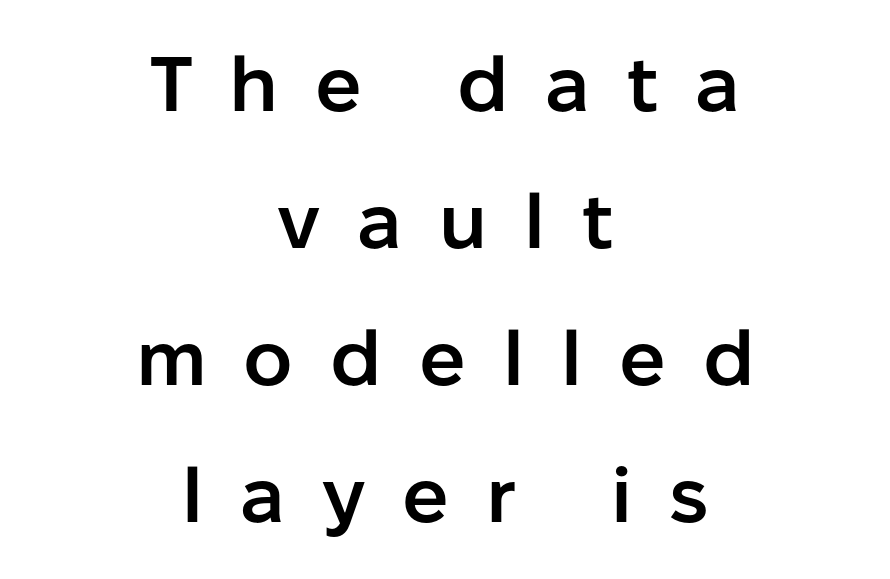
Characters remain perfectly vertical along every line. Stroke terminals: plain, sans-serif. The rendering uses natural spacing where letterforms have individual widths. Loose tracking; the words dissolve into strings of separated letters.
